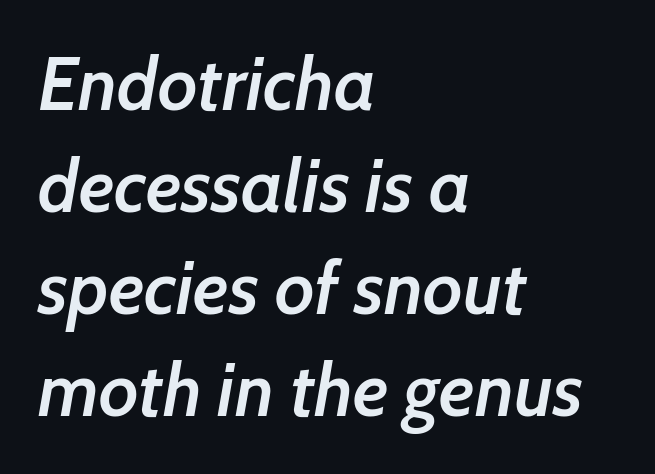
Q: Is the text bold? A: Semi-bold.
Q: Is the text italic (slanted)? A: Yes, it leans right by about 7 degrees.
Q: Is the text underlined? A: No.
Q: How is the paragraph aligned? A: Left-aligned.
Q: Is the spacing between letters normal or unusually wide? A: Normal.
Q: Is the spacing between lines tight, normal or loose? A: Normal.
Q: Width (condensed, normal, or wide)? A: Normal.
Q: Stroke contrast? A: Low.
Q: x-height? A: Medium.
Q: Monospaced? A: No.
